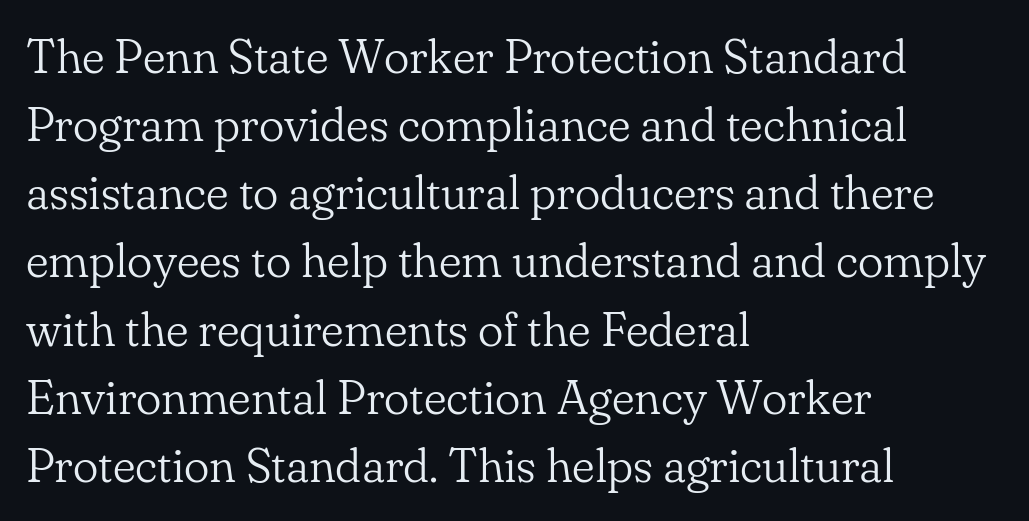
The image shows 48 px light serif type, upright; set left-aligned, normal line spacing (1.42x), normal letter spacing, not underlined; low stroke contrast and a small x-height.
